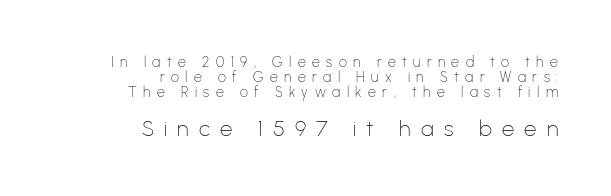
The image shows 22 px text type, upright; set right-aligned, tight line spacing (1.06x), unusually wide letter spacing (+0.46 em), not underlined; the second (bottom) block is 1.57x larger.
